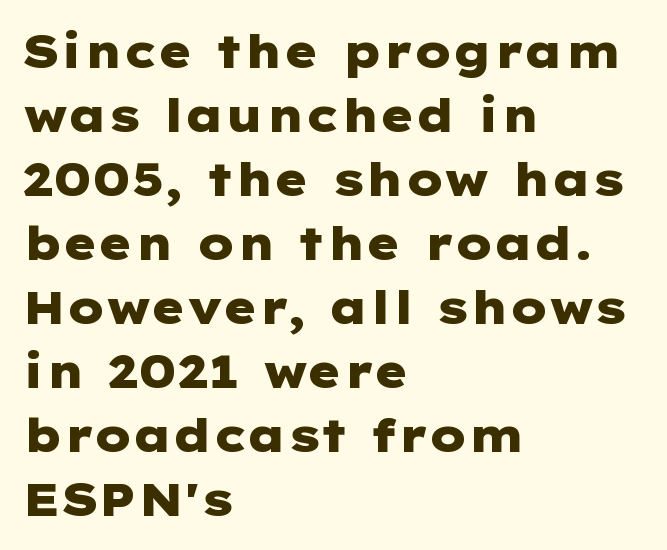
Q: Is the text bold? A: Yes.
Q: Is the text italic (slanted)? A: No, it is upright.
Q: Is the typeface a serif or a sans-serif typeface? A: Sans-serif.
Q: Is the text underlined? A: No.
Q: How is the paragraph aligned? A: Left-aligned.
Q: Is the spacing between letters normal or unusually wide? A: Normal.
Q: Is the spacing between lines tight, normal or loose? A: Normal.
Q: Width (condensed, normal, or wide)? A: Wide.
Q: Stroke contrast? A: Low.
Q: x-height? A: Medium.
